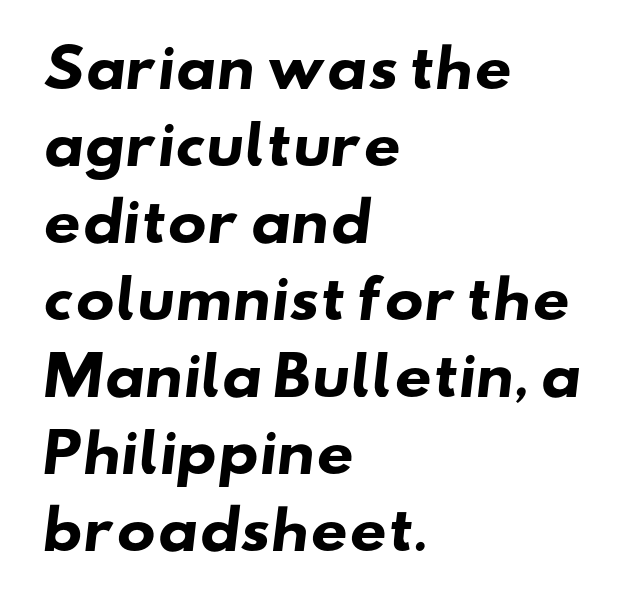
The image shows 52 px heavy, wide sans-serif type; set left-aligned, normal line spacing (1.48x), normal letter spacing, not underlined; low stroke contrast and a small x-height.
